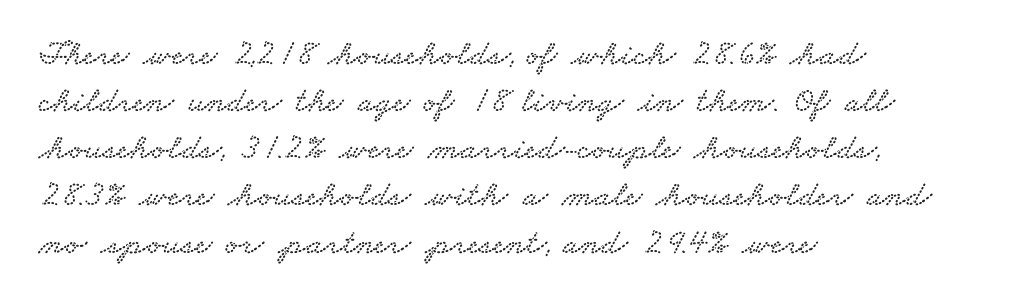
Q: Is the text underlined? A: No.
Q: How is the paragraph aligned? A: Left-aligned.
Q: Is the spacing between letters normal or unusually wide? A: Normal.
Q: Is the spacing between lines tight, normal or loose? A: Normal.
Q: Width (condensed, normal, or wide)? A: Wide.
Q: Stroke contrast? A: Low.
Q: x-height? A: Small.
Q: Monospaced? A: No.
